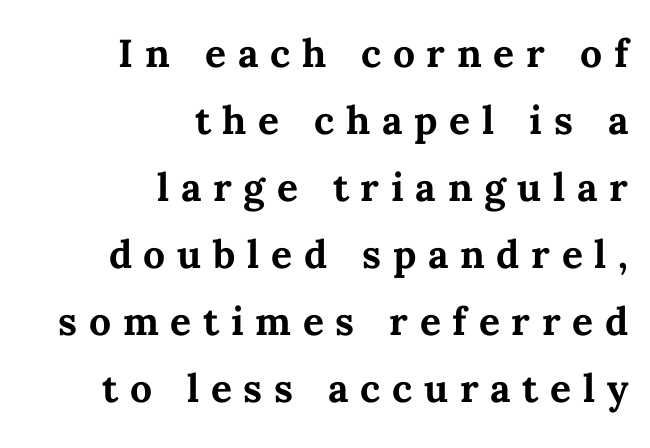
The image shows 39 px bold type, upright; set right-aligned, line spacing 1.72x, unusually wide letter spacing (+0.3 em), not underlined; medium stroke contrast and a medium x-height.
